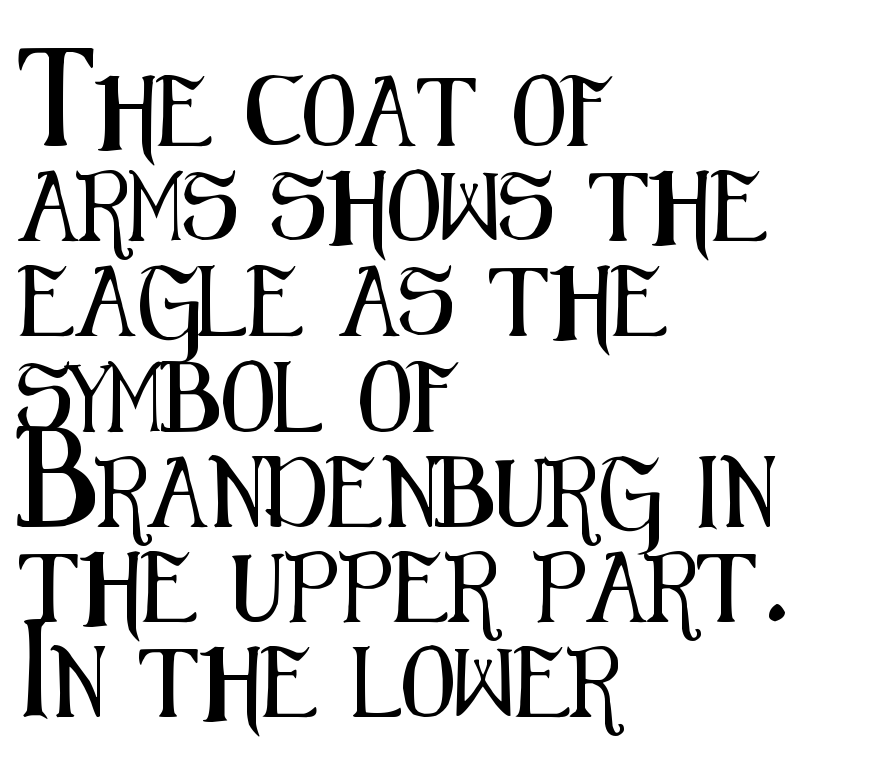
Standard letterfit; no display-style spreading of the glyphs. When letters stand straight like this, we call the style roman or upright. The lines sit at an ordinary, default distance from one another. Bare-footed words on every line.
